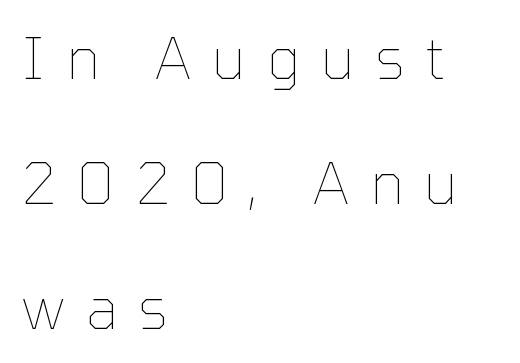
It's the straight-up-and-down kind of type. Proportional: the letters do not fall into vertical columns. These lines have a slow, spaced-out rhythm from letter to letter. Short and long lines alike share a common starting point at left. The leading is generous, giving the passage an open texture.
